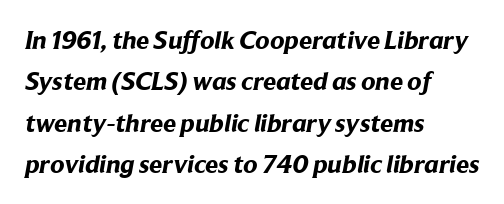
{"bold": "yes", "underline": "no", "align": "left", "line_spacing": "normal", "line_spacing_ratio": 1.59, "letter_spacing": "normal", "letter_spacing_em": 0.0, "glyph_px": 26}
